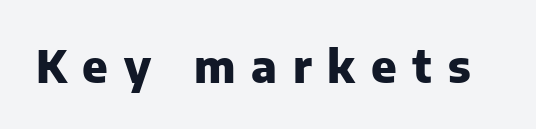
Look at the bottom of the vertical strokes: they stop flat, with no serifs. Is this a fixed-width face? No — the glyphs have proportional, varying widths. A bare baseline throughout the passage. These lines have a slow, spaced-out rhythm from letter to letter. The sample has been set heavy, in full bold. This is roman type, the default non-slanted kind.
